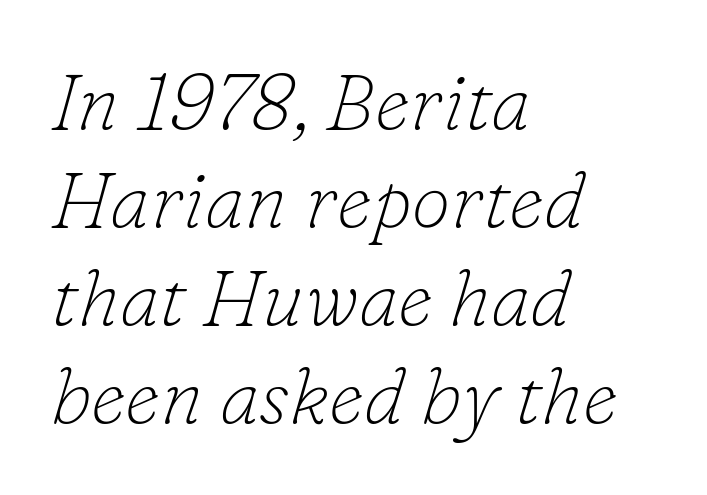
Q: Is the text bold? A: No.
Q: Is the text italic (slanted)? A: Yes, it leans right by about 16 degrees.
Q: Is the typeface a serif or a sans-serif typeface? A: Serif.
Q: Is the text underlined? A: No.
Q: How is the paragraph aligned? A: Left-aligned.
Q: Is the spacing between letters normal or unusually wide? A: Normal.
Q: Width (condensed, normal, or wide)? A: Normal.
Q: Stroke contrast? A: Low.
Q: x-height? A: Small.
Q: Monospaced? A: No.
